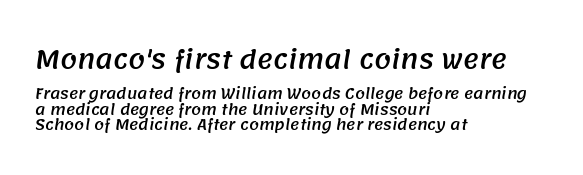
The paragraph has a hard left edge and a soft right edge. The more generous point size was reserved for the upper chunk. Does extra space separate the letters? No, they use regular spacing. The zone under the glyphs is completely vacant. The block of text is dense from top to bottom, with scant space between rows.
